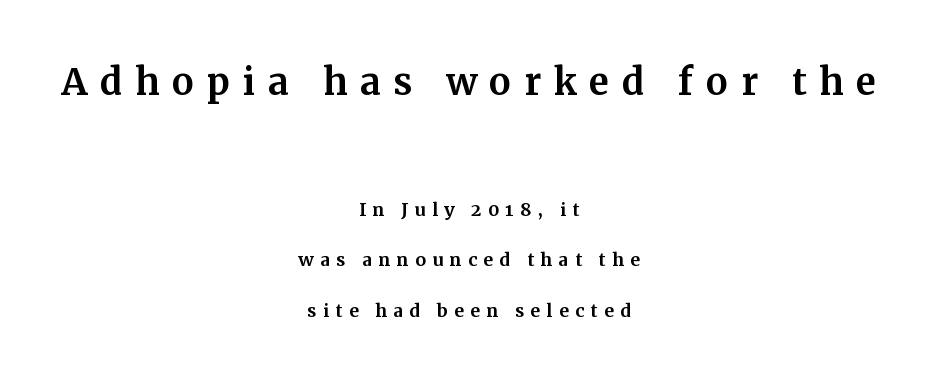
The image shows 49 px serif type, upright; set centered, loose line spacing (2.11x), unusually wide letter spacing (+0.26 em), not underlined; the first (top) block is 2.04x larger; medium stroke contrast and a medium x-height.
